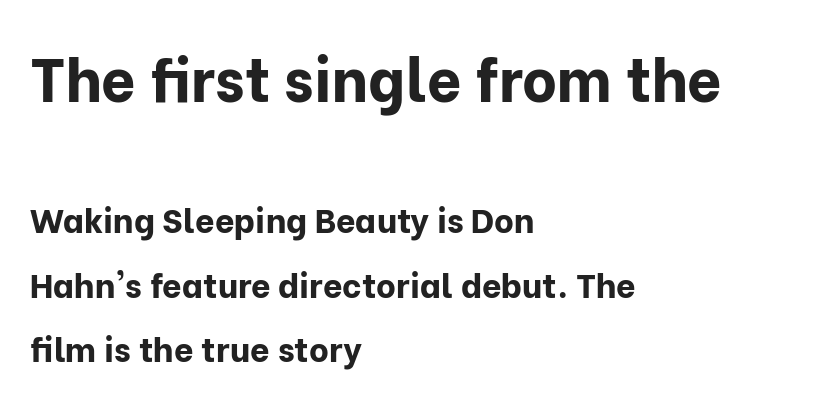
A bare baseline throughout the passage. A typesetter would call this proportional, since set widths differ per character. Examine the stroke ends and you'll find no serifs. Notice how the stems are strictly vertical — no italics here. This sample trades compactness for vertical openness between lines.
